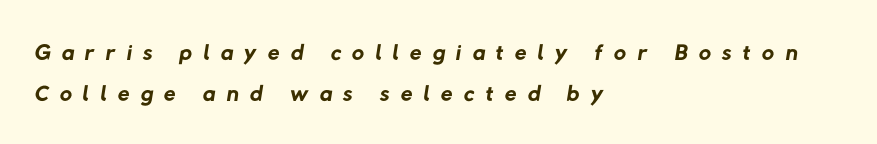
Spacing verdict: proportional, widths tailored to each character. The glyphs are unaccompanied by any horizontal stroke below them. This rendering widens character spacing well past its baseline value. These lines stack with their left ends in a neat column. The letters carry no serifs — their stems end cleanly without finishing strokes.
